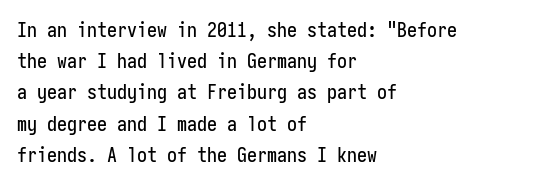
{"italic": "no", "underline": "no", "align": "left", "line_spacing": "normal", "line_spacing_ratio": 1.56, "letter_spacing": "normal", "letter_spacing_em": 0.0, "glyph_px": 20}
